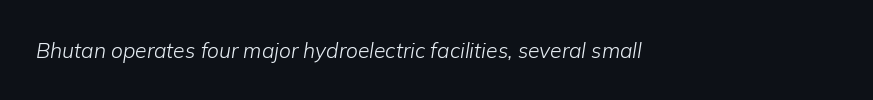
The image shows 21 px text type, italic (leaning right); set normal letter spacing, not underlined.
